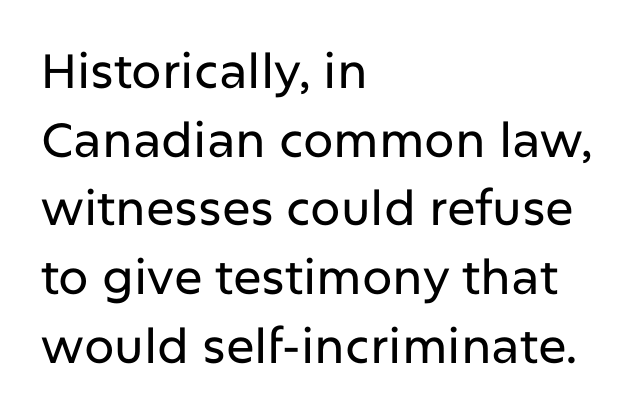
{"serif": "no", "italic": "no", "width": "normal", "stroke_contrast": "low", "x_height": "medium", "monospaced": "no", "underline": "no", "align": "left", "line_spacing": "normal", "line_spacing_ratio": 1.43, "letter_spacing": "normal", "letter_spacing_em": 0.0, "glyph_px": 48}
